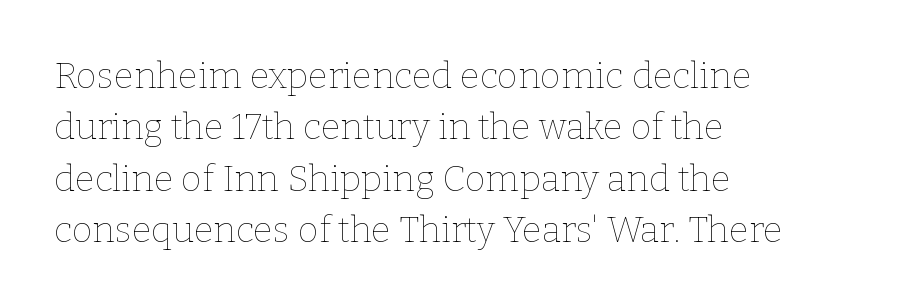
The image shows 36 px thin type, upright; set left-aligned, normal line spacing (1.43x), normal letter spacing, not underlined; low stroke contrast and a medium x-height.
